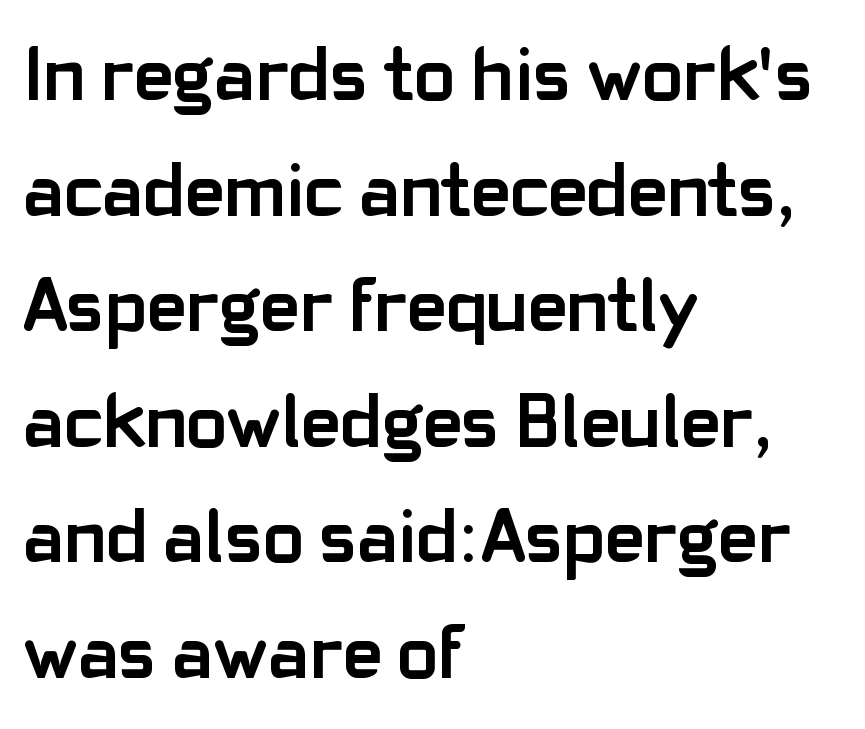
{"serif": "no", "italic": "no", "bold": "yes", "weight": "semibold", "width": "normal", "stroke_contrast": "low", "x_height": "medium", "monospaced": "no", "underline": "no", "align": "left", "line_spacing": "normal", "line_spacing_ratio": 1.52, "letter_spacing": "normal", "letter_spacing_em": 0.0, "glyph_px": 76}
